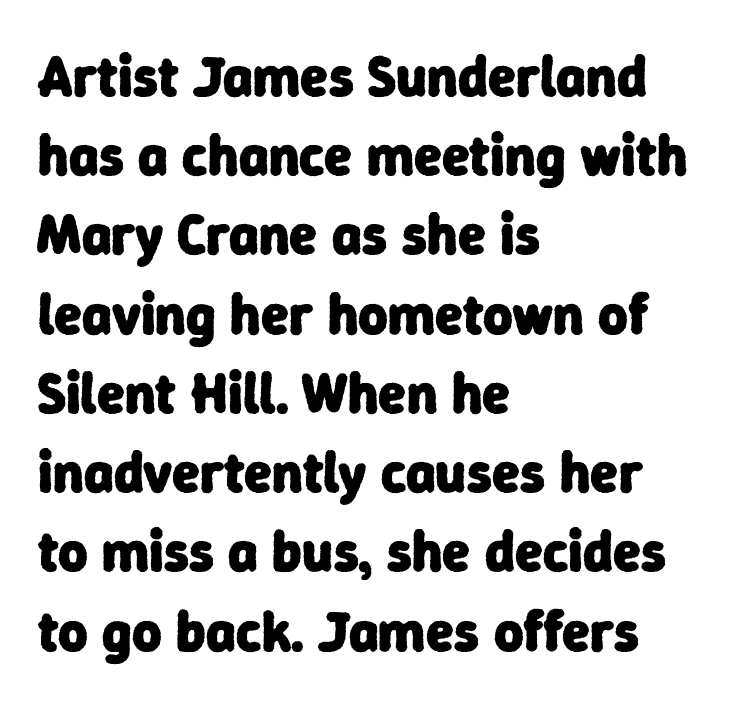
Q: Is the text bold? A: Yes.
Q: Is the typeface a serif or a sans-serif typeface? A: Sans-serif.
Q: Is the text underlined? A: No.
Q: How is the paragraph aligned? A: Left-aligned.
Q: Is the spacing between letters normal or unusually wide? A: Normal.
Q: Is the spacing between lines tight, normal or loose? A: Normal.
Q: Width (condensed, normal, or wide)? A: Normal.
Q: Stroke contrast? A: Low.
Q: x-height? A: Medium.
Q: Monospaced? A: No.
